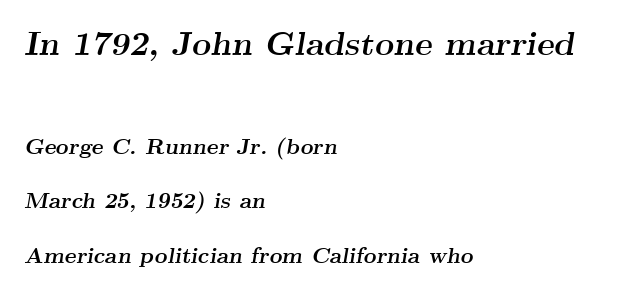
The line-height multiplier appears high, well above default. Looks like regular typesetting: each glyph gets only the width it needs. The letters are slanted; this is an italic face. Visually, the top section dominates because its glyphs are scaled up. Are there feet on the stems? There are — it's a serif.
